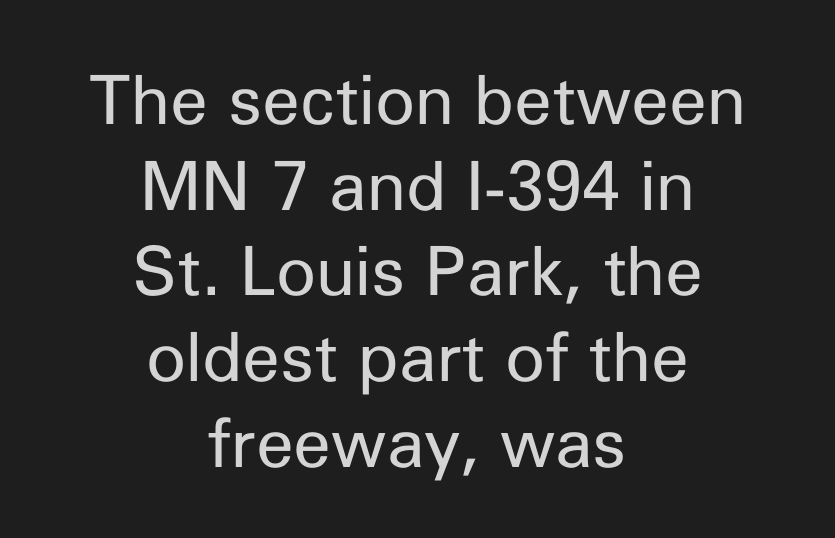
Q: Is the text bold? A: No.
Q: Is the text italic (slanted)? A: No, it is upright.
Q: Is the typeface a serif or a sans-serif typeface? A: Sans-serif.
Q: Is the text underlined? A: No.
Q: How is the paragraph aligned? A: Centered.
Q: Is the spacing between letters normal or unusually wide? A: Normal.
Q: Is the spacing between lines tight, normal or loose? A: Normal.
Q: Width (condensed, normal, or wide)? A: Normal.
Q: Stroke contrast? A: Low.
Q: x-height? A: Medium.
Q: Monospaced? A: No.
